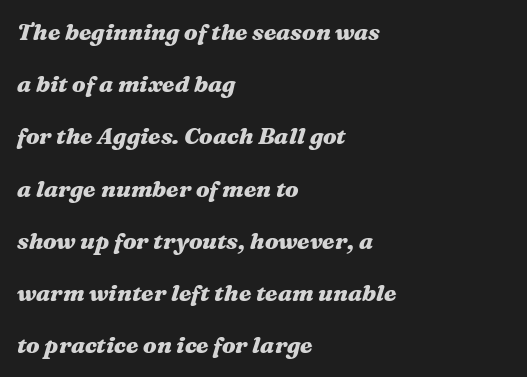
The image shows 23 px bold type, italic (leaning right); set left-aligned, loose line spacing (2.27x), normal letter spacing, not underlined.
